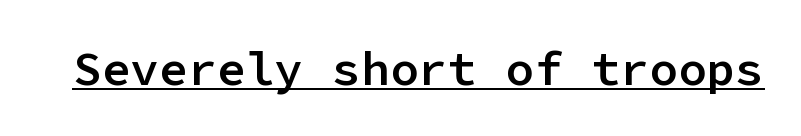
The image shows 48 px semibold sans-serif type, upright, monospaced; set normal letter spacing, underlined; low stroke contrast and a medium x-height.
